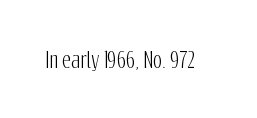
The image shows 22 px text type, upright; set normal letter spacing, not underlined.
